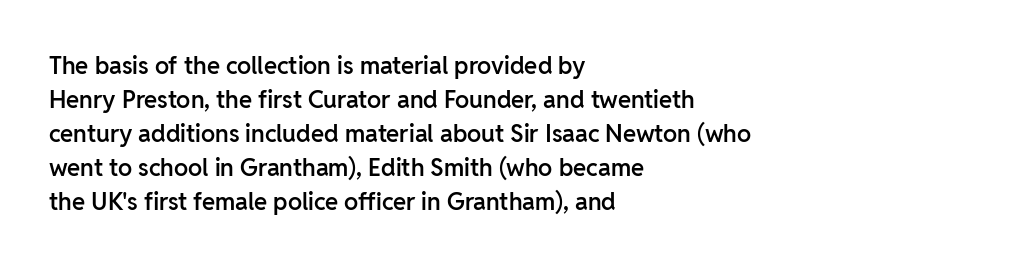
Q: Is the text bold? A: Semi-bold.
Q: Is the text italic (slanted)? A: No, it is upright.
Q: Is the text underlined? A: No.
Q: How is the paragraph aligned? A: Left-aligned.
Q: Is the spacing between letters normal or unusually wide? A: Normal.
Q: Is the spacing between lines tight, normal or loose? A: Normal.
